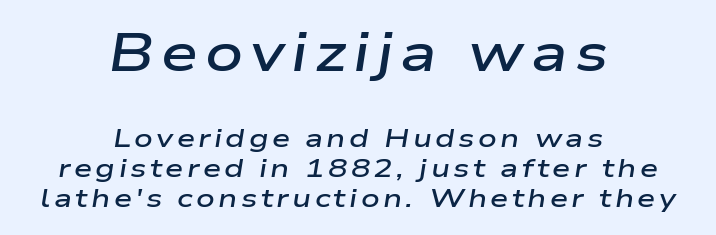
{"italic": "yes", "lean": "right", "slant_degrees": 9, "bold": "semi", "weight": "semibold", "width": "wide", "stroke_contrast": "low", "x_height": "medium", "monospaced": "no", "underline": "no", "align": "center", "line_spacing": "tight", "line_spacing_ratio": 1.15, "larger_block": "first", "size_ratio": 2.04, "glyph_px": 53}
